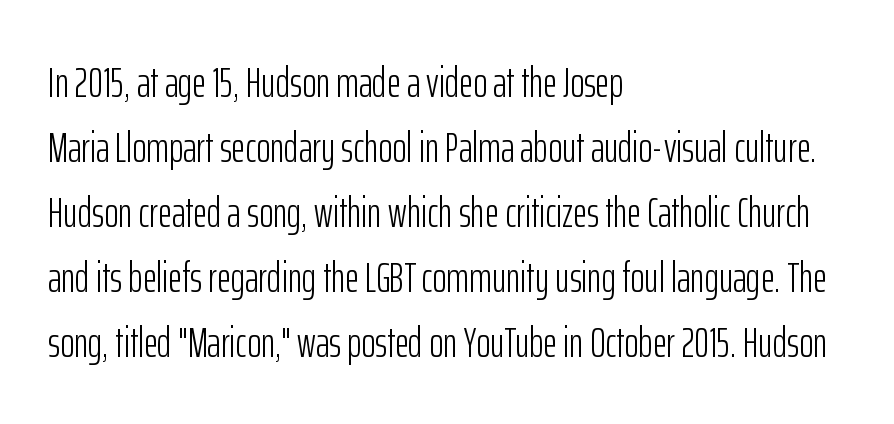
Q: Is the text bold? A: No.
Q: Is the text italic (slanted)? A: No, it is upright.
Q: Is the typeface a serif or a sans-serif typeface? A: Sans-serif.
Q: Is the text underlined? A: No.
Q: How is the paragraph aligned? A: Left-aligned.
Q: Is the spacing between letters normal or unusually wide? A: Normal.
Q: Is the spacing between lines tight, normal or loose? A: Normal.
Q: Width (condensed, normal, or wide)? A: Condensed.
Q: Stroke contrast? A: Low.
Q: x-height? A: Medium.
Q: Monospaced? A: No.
